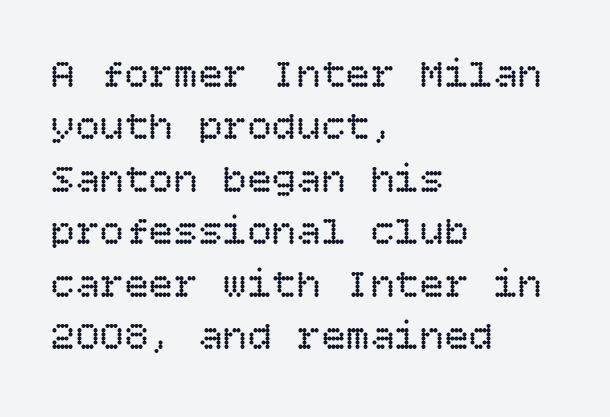
Is the letter spacing exaggerated? No — it looks like the ordinary default. No letter is thick-stroked: the sample isn't bold. The compositor pushed each line to the left boundary. Descenders are the only things crossing below the line. Vertically, the passage feels balanced, rows spaced as you'd expect.
